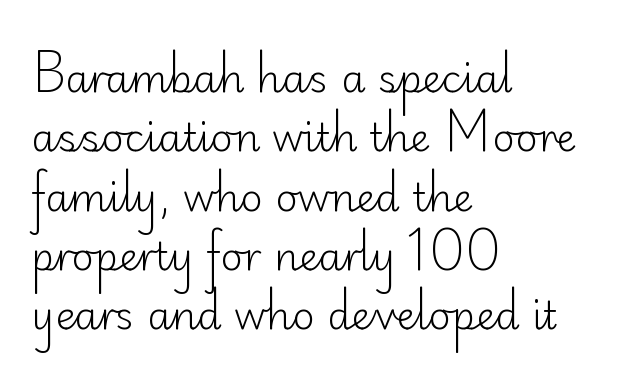
Q: Is the text bold? A: No.
Q: Is the text italic (slanted)? A: No, it is upright.
Q: Is the typeface a serif or a sans-serif typeface? A: Sans-serif.
Q: Is the text underlined? A: No.
Q: How is the paragraph aligned? A: Left-aligned.
Q: Is the spacing between letters normal or unusually wide? A: Normal.
Q: Is the spacing between lines tight, normal or loose? A: Normal.
Q: Width (condensed, normal, or wide)? A: Normal.
Q: Stroke contrast? A: Low.
Q: x-height? A: Small.
Q: Monospaced? A: No.
